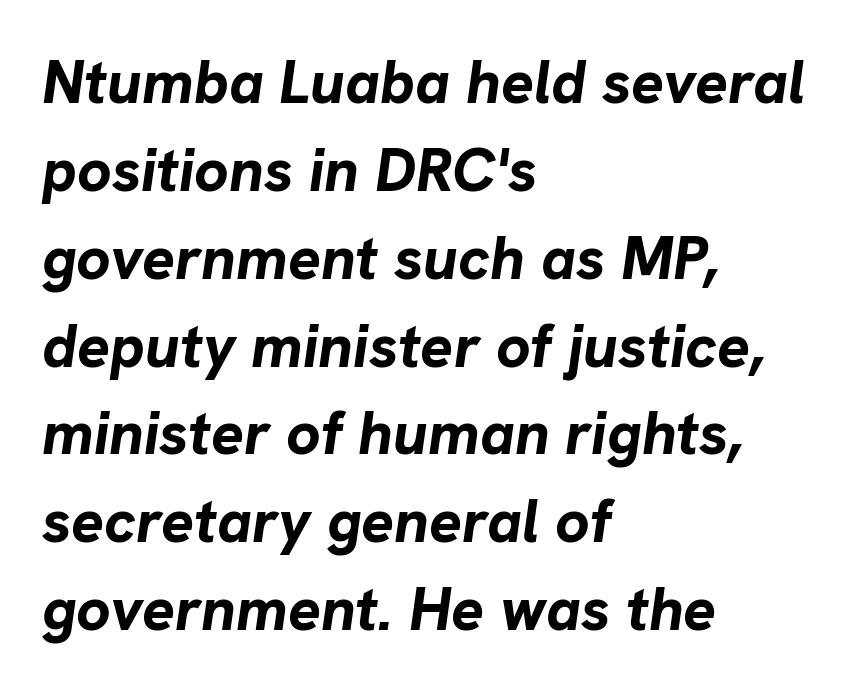
The image shows 61 px bold type, italic (leaning right); set left-aligned, normal line spacing (1.44x), normal letter spacing, not underlined; low stroke contrast and a medium x-height.
